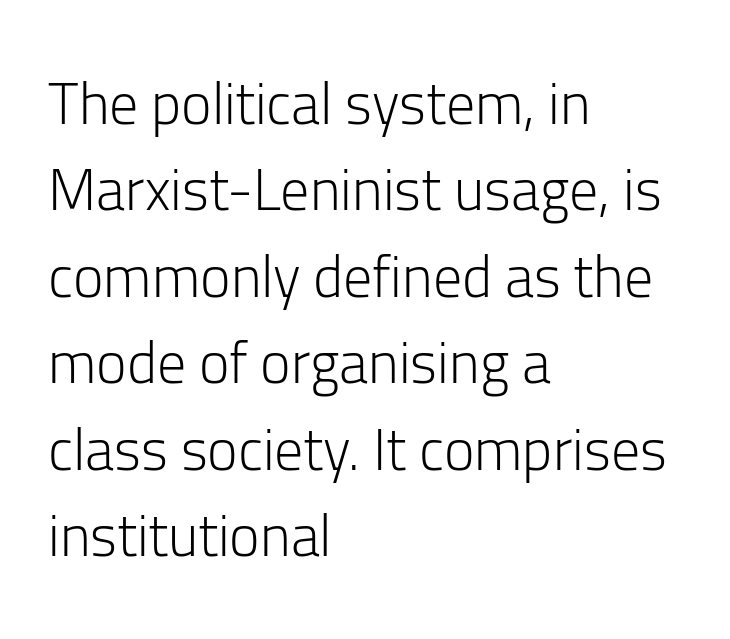
{"serif": "no", "italic": "no", "bold": "no", "weight": "light", "width": "normal", "stroke_contrast": "low", "x_height": "medium", "monospaced": "no", "underline": "no", "align": "left", "line_spacing": "normal", "line_spacing_ratio": 1.49, "letter_spacing": "normal", "letter_spacing_em": 0.0, "glyph_px": 58}
